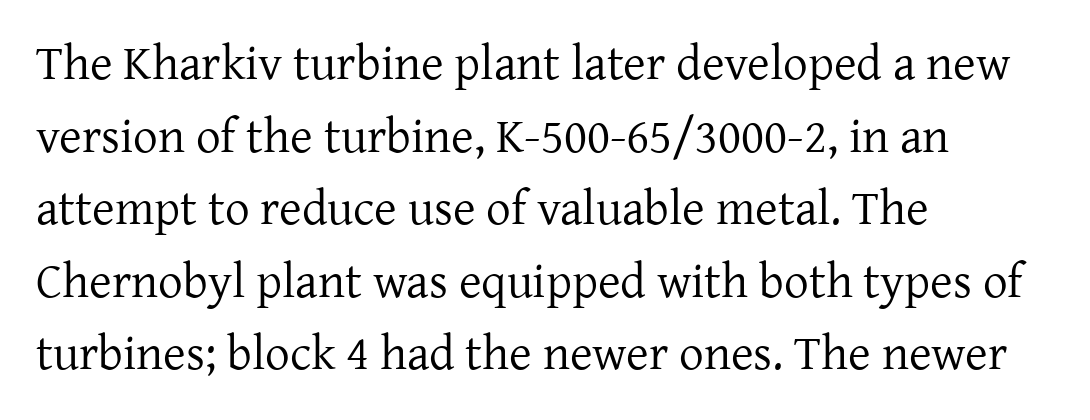
The vertical gap from one line to the next is medium. Between one letter and the next there's only the usual sliver of space. Nothing heavy about these letters — not bold at all. No word sits above an underline. This sample uses a serif face.
